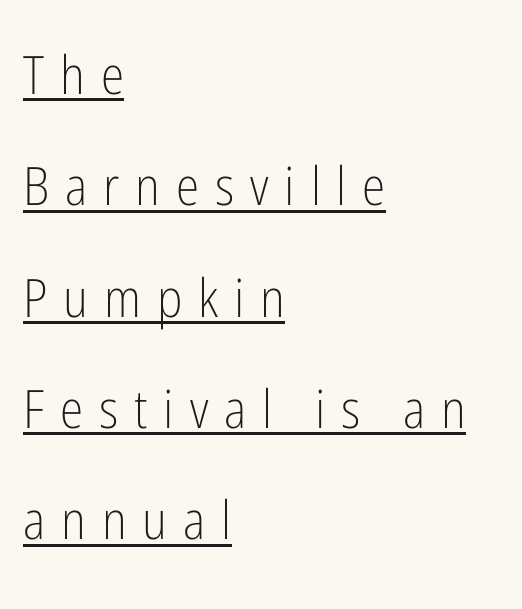
Q: Is the text bold? A: No.
Q: Is the text italic (slanted)? A: No, it is upright.
Q: Is the typeface a serif or a sans-serif typeface? A: Sans-serif.
Q: Is the text underlined? A: Yes.
Q: How is the paragraph aligned? A: Left-aligned.
Q: Is the spacing between letters normal or unusually wide? A: Unusually wide.
Q: Is the spacing between lines tight, normal or loose? A: Loose.
Q: Width (condensed, normal, or wide)? A: Condensed.
Q: Stroke contrast? A: Low.
Q: x-height? A: Medium.
Q: Monospaced? A: No.
